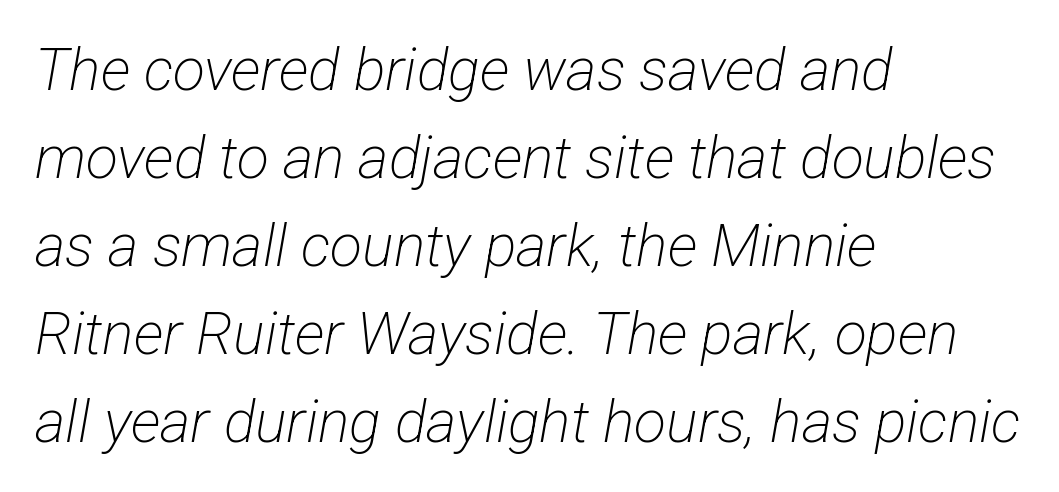
The image shows 59 px light, condensed sans-serif type; set left-aligned, normal line spacing (1.49x), normal letter spacing, not underlined; low stroke contrast and a medium x-height.
